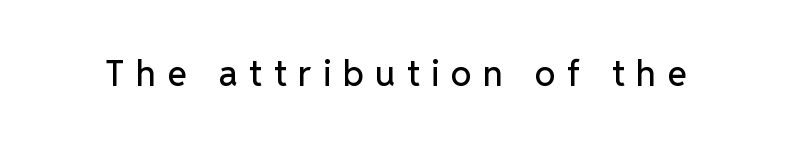
The image shows 35 px sans-serif type, upright; set unusually wide letter spacing (+0.33 em), not underlined; low stroke contrast and a medium x-height.
